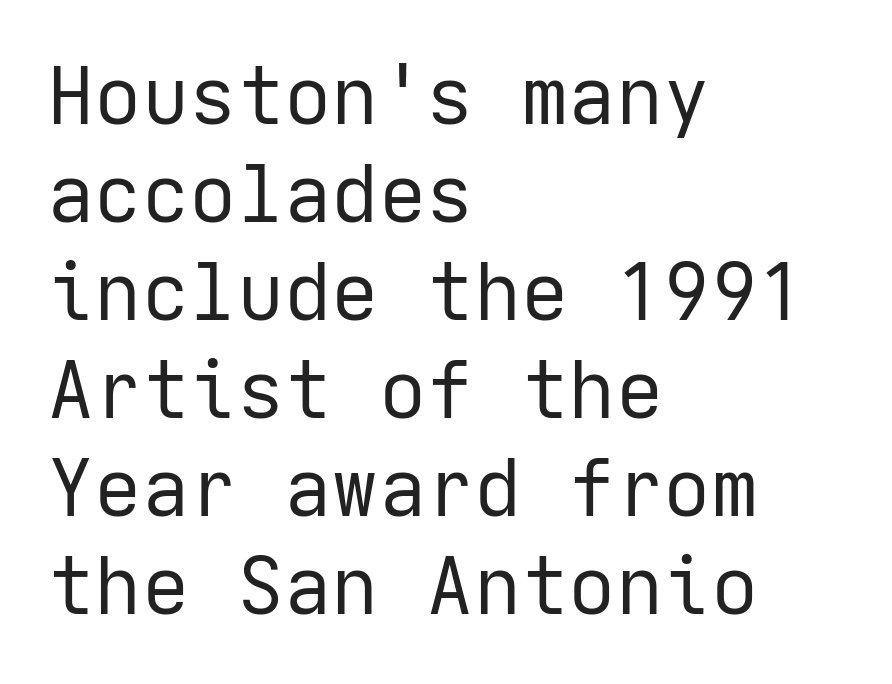
The image shows 79 px regular-weight sans-serif type, upright; set left-aligned, line spacing 1.24x, normal letter spacing, not underlined; low stroke contrast and a medium x-height.
